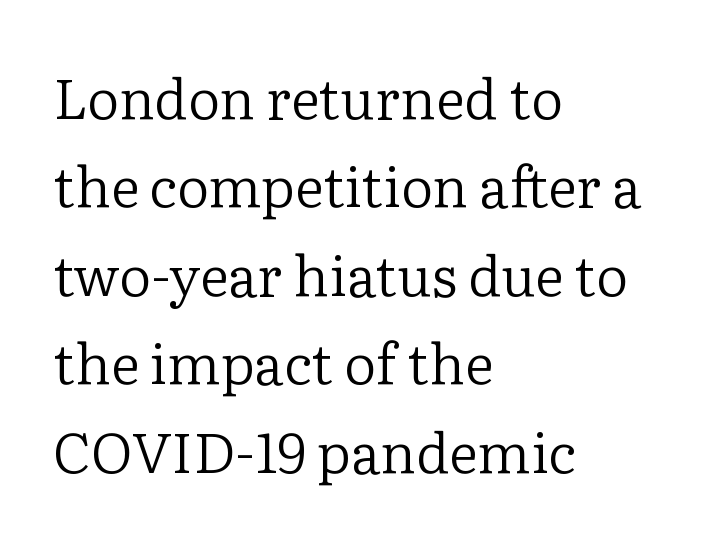
{"serif": "yes", "italic": "no", "bold": "no", "weight": "regular", "width": "normal", "stroke_contrast": "low", "x_height": "medium", "monospaced": "no", "underline": "no", "align": "left", "line_spacing": "normal", "line_spacing_ratio": 1.58, "letter_spacing": "normal", "letter_spacing_em": 0.0, "glyph_px": 56}
